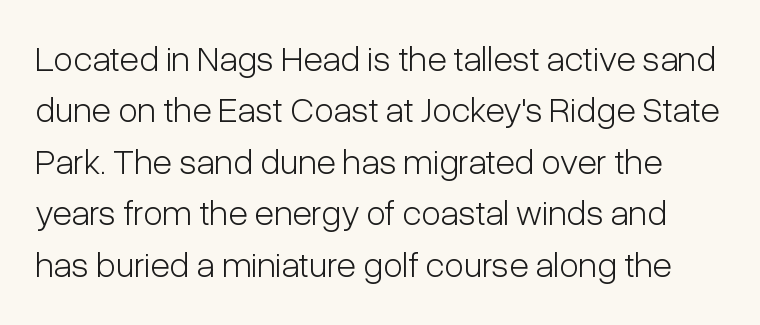
{"serif": "no", "italic": "no", "bold": "no", "weight": "light", "width": "condensed", "stroke_contrast": "low", "x_height": "medium", "monospaced": "no", "underline": "no", "line_spacing": "normal", "line_spacing_ratio": 1.43, "letter_spacing": "normal", "letter_spacing_em": 0.0, "glyph_px": 36}
